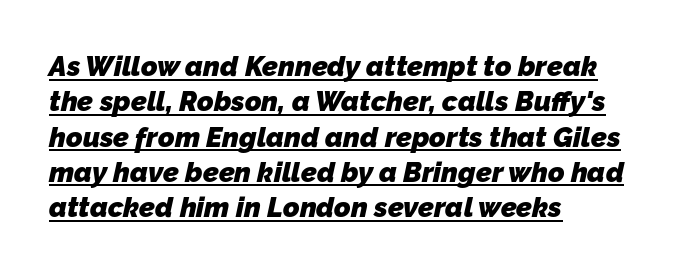
{"serif": "no", "bold": "yes", "weight": "heavy", "width": "normal", "stroke_contrast": "low", "x_height": "medium", "monospaced": "no", "underline": "yes", "align": "left", "line_spacing": "normal", "line_spacing_ratio": 1.26, "letter_spacing": "normal", "letter_spacing_em": 0.0, "glyph_px": 28}
